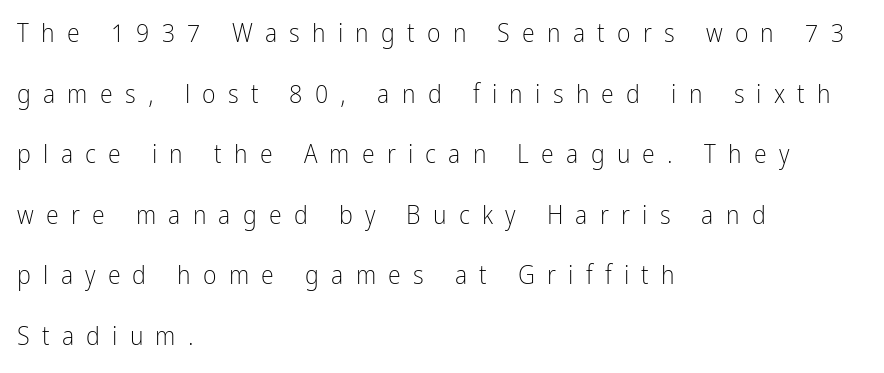
Q: Is the text bold? A: No.
Q: Is the text italic (slanted)? A: No, it is upright.
Q: Is the text underlined? A: No.
Q: How is the paragraph aligned? A: Left-aligned.
Q: Is the spacing between letters normal or unusually wide? A: Unusually wide.
Q: Is the spacing between lines tight, normal or loose? A: Loose.
